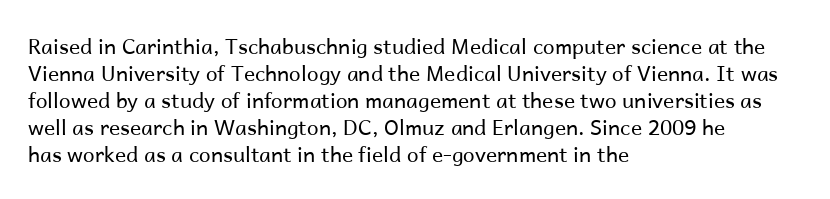
{"italic": "no", "bold": "no", "underline": "no", "align": "left", "line_spacing": "normal", "line_spacing_ratio": 1.28, "letter_spacing": "normal", "letter_spacing_em": 0.0, "glyph_px": 21}
